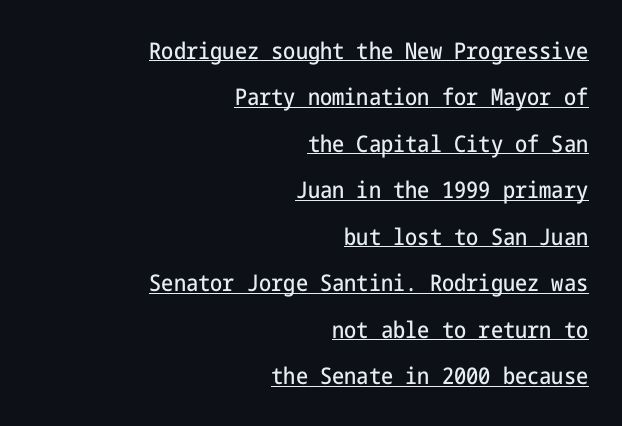
{"italic": "no", "underline": "yes", "align": "right", "line_spacing": "loose", "line_spacing_ratio": 2.02, "letter_spacing": "normal", "letter_spacing_em": 0.0, "glyph_px": 23}
